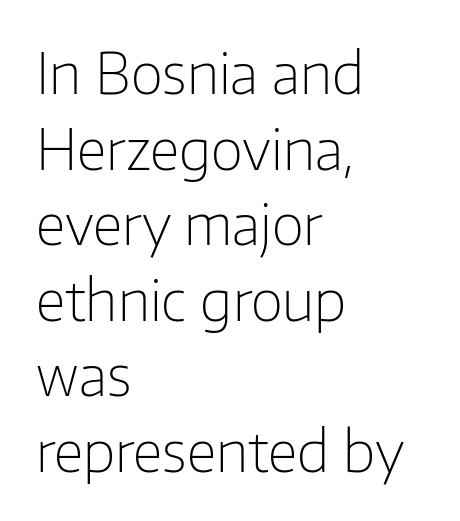
{"serif": "no", "italic": "no", "bold": "no", "weight": "light", "width": "normal", "stroke_contrast": "low", "x_height": "medium", "monospaced": "no", "underline": "no", "align": "left", "line_spacing": "normal", "line_spacing_ratio": 1.35, "letter_spacing": "normal", "letter_spacing_em": 0.0, "glyph_px": 56}
